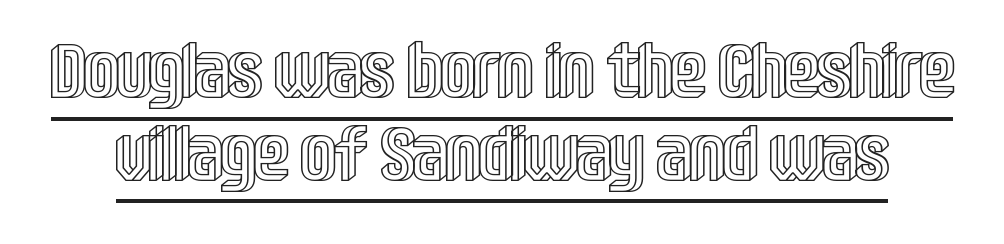
{"italic": "no", "width": "condensed", "x_height": "large", "monospaced": "no", "underline": "yes", "line_spacing": "tight", "line_spacing_ratio": 1.09, "letter_spacing": "normal", "letter_spacing_em": 0.0, "glyph_px": 76}
